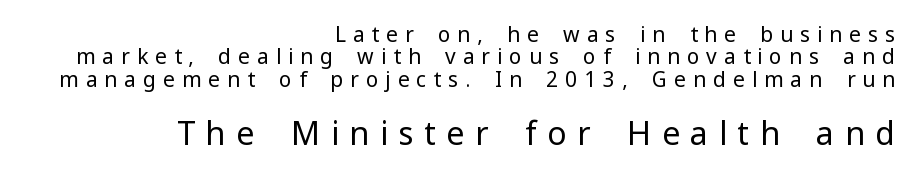
The image shows 32 px regular-weight sans-serif type, upright; set right-aligned, tight line spacing (1.06x), unusually wide letter spacing (+0.33 em), not underlined; the second (bottom) block is 1.52x larger; low stroke contrast and a medium x-height.
